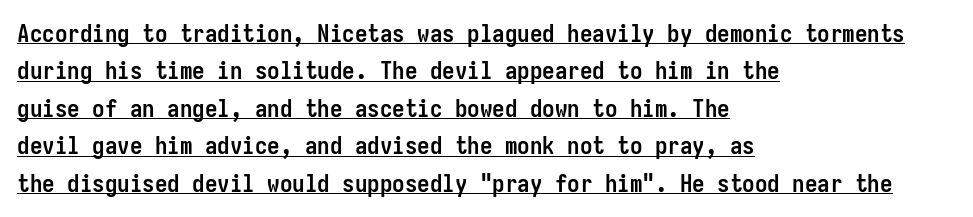
{"italic": "no", "bold": "yes", "underline": "yes", "align": "left", "line_spacing": "normal", "line_spacing_ratio": 1.5, "letter_spacing": "normal", "letter_spacing_em": 0.0, "glyph_px": 25}
